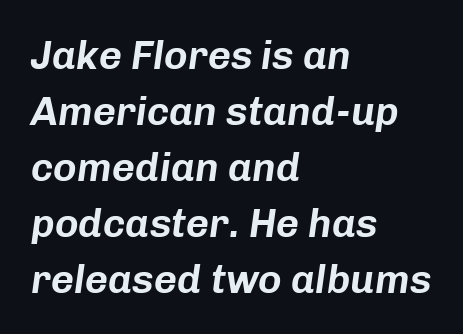
Q: Is the text italic (slanted)? A: Yes, it leans right by about 8 degrees.
Q: Is the text underlined? A: No.
Q: How is the paragraph aligned? A: Left-aligned.
Q: Is the spacing between letters normal or unusually wide? A: Normal.
Q: Is the spacing between lines tight, normal or loose? A: Normal.
Q: Width (condensed, normal, or wide)? A: Normal.
Q: Stroke contrast? A: Low.
Q: x-height? A: Medium.
Q: Monospaced? A: No.
